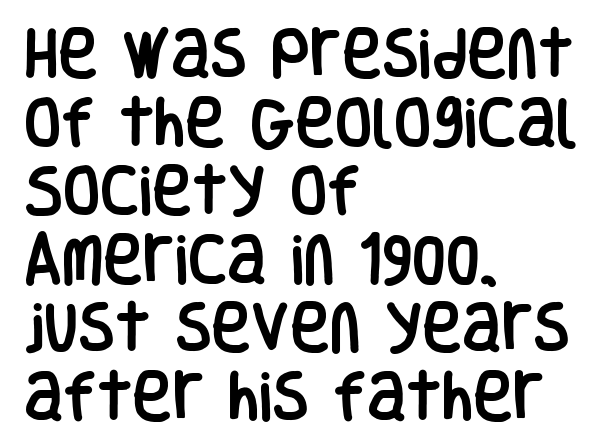
When letters stand straight like this, we call the style roman or upright. This is sans-serif lettering, the kind often seen on screens and signage. The strip under each line holds only bare page. The face used here is proportionally spaced, like ordinary book or web type. You could call the tracking neutral — neither tight nor loose.
